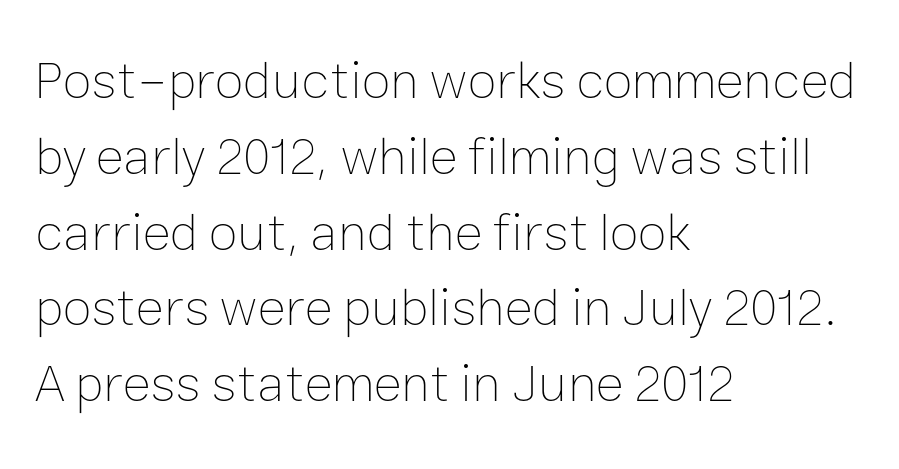
The image shows 53 px thin type, upright; set left-aligned, normal line spacing (1.43x), normal letter spacing, not underlined; low stroke contrast and a medium x-height.
